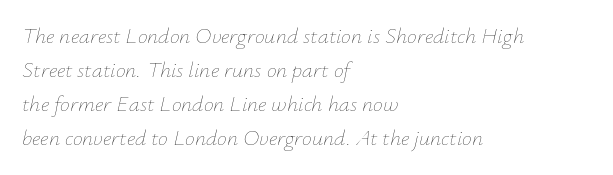
{"italic": "yes", "lean": "right", "slant_degrees": 12, "bold": "no", "underline": "no", "align": "left", "line_spacing": "normal", "line_spacing_ratio": 1.55, "letter_spacing": "normal", "letter_spacing_em": 0.0, "glyph_px": 22}
